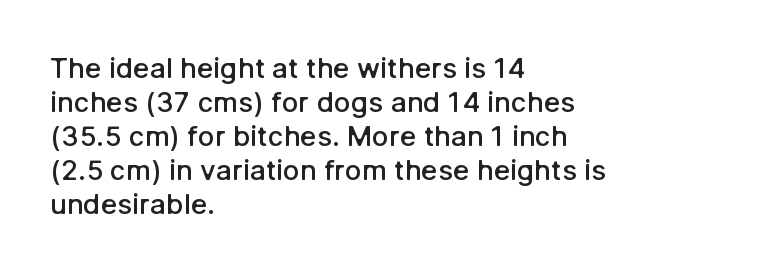
{"serif": "no", "italic": "no", "bold": "semi", "weight": "semibold", "width": "normal", "stroke_contrast": "low", "x_height": "medium", "monospaced": "no", "underline": "no", "align": "left", "line_spacing_ratio": 1.21, "letter_spacing": "normal", "letter_spacing_em": 0.0, "glyph_px": 28}
